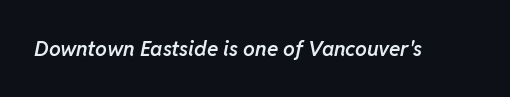
The image shows 21 px text type, italic (leaning right); set normal letter spacing, not underlined.
